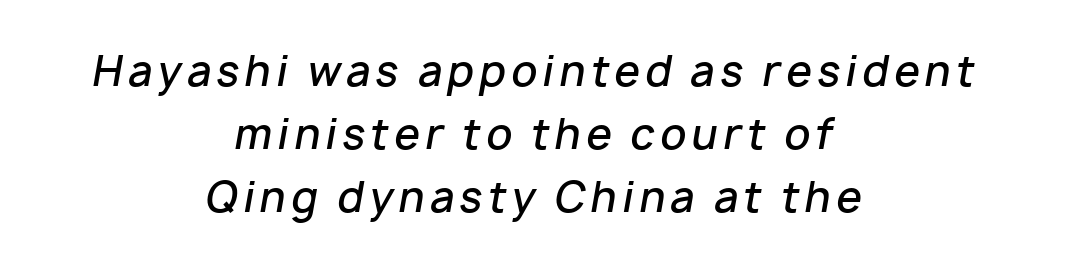
The image shows 41 px semibold type, italic (leaning right); set centered, normal line spacing (1.54x), not underlined; low stroke contrast and a medium x-height.
